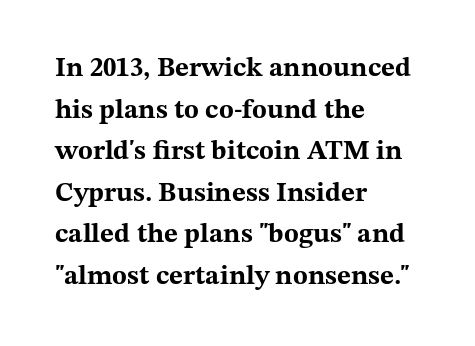
The image shows 27 px bold type, upright; set left-aligned, normal line spacing (1.54x), normal letter spacing, not underlined.
